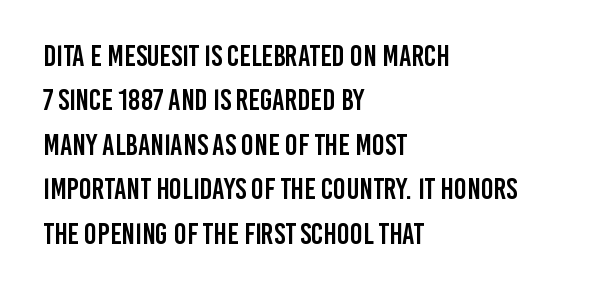
Q: Is the text italic (slanted)? A: No, it is upright.
Q: Is the typeface a serif or a sans-serif typeface? A: Sans-serif.
Q: Is the text underlined? A: No.
Q: How is the paragraph aligned? A: Left-aligned.
Q: Is the spacing between letters normal or unusually wide? A: Normal.
Q: Is the spacing between lines tight, normal or loose? A: Normal.
Q: Width (condensed, normal, or wide)? A: Condensed.
Q: Stroke contrast? A: Low.
Q: x-height? A: Large.
Q: Monospaced? A: No.
